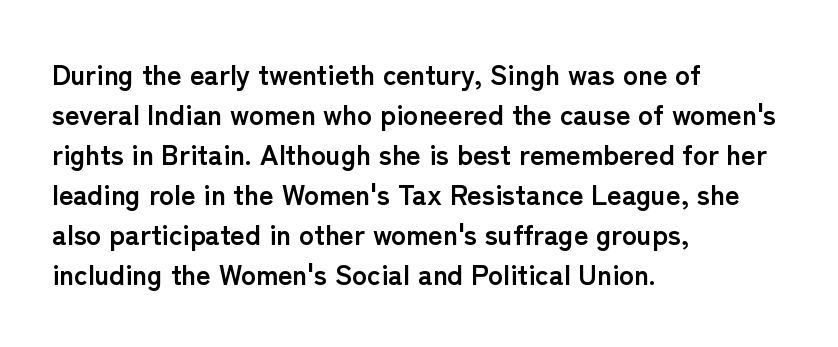
{"serif": "no", "italic": "no", "bold": "yes", "weight": "semibold", "width": "normal", "stroke_contrast": "low", "x_height": "medium", "monospaced": "no", "underline": "no", "align": "left", "line_spacing": "normal", "line_spacing_ratio": 1.43, "letter_spacing": "normal", "letter_spacing_em": 0.0, "glyph_px": 28}
